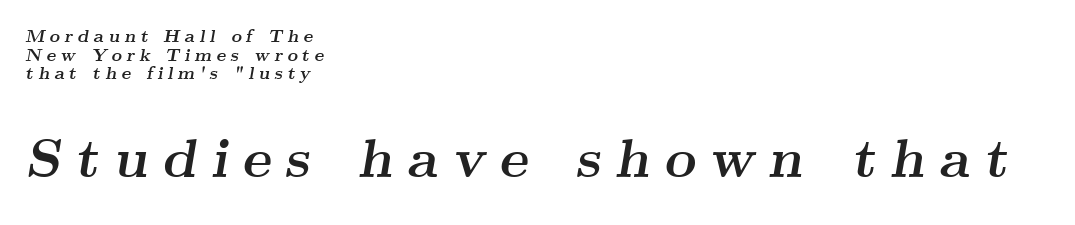
The image shows 55 px semibold, wide serif type, italic (leaning right); set left-aligned, tight line spacing (1.03x), unusually wide letter spacing (+0.25 em), not underlined; the second (bottom) block is 3.06x larger; medium stroke contrast and a small x-height.
